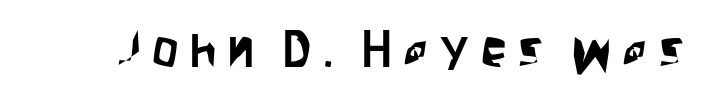
Q: Is the text italic (slanted)? A: No, it is upright.
Q: Is the typeface a serif or a sans-serif typeface? A: Sans-serif.
Q: Is the text underlined? A: No.
Q: Is the spacing between letters normal or unusually wide? A: Unusually wide.
Q: Width (condensed, normal, or wide)? A: Condensed.
Q: Stroke contrast? A: Low.
Q: x-height? A: Large.
Q: Monospaced? A: No.
